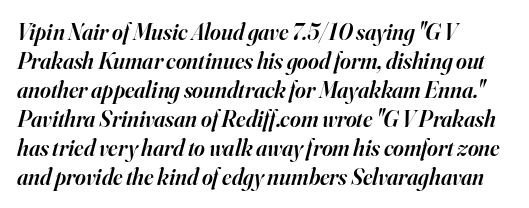
The image shows 23 px text type, italic (leaning right); set left-aligned, normal line spacing (1.26x), normal letter spacing, not underlined.
